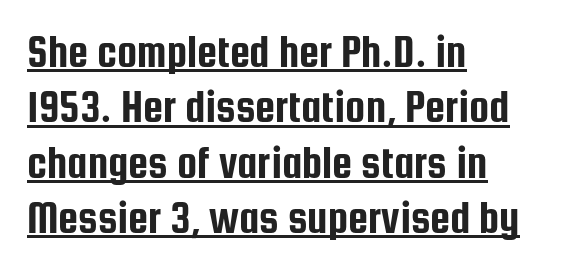
The image shows 45 px condensed sans-serif type, upright; set left-aligned, line spacing 1.23x, normal letter spacing, underlined; low stroke contrast and a medium x-height.
